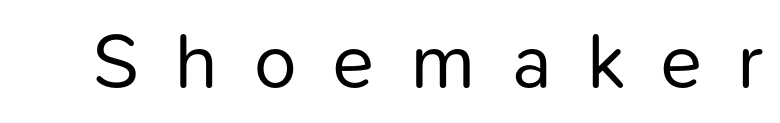
{"serif": "no", "italic": "no", "bold": "no", "weight": "regular", "width": "normal", "stroke_contrast": "low", "x_height": "medium", "monospaced": "no", "underline": "no", "letter_spacing": "wide", "letter_spacing_em": 0.47, "glyph_px": 77}
